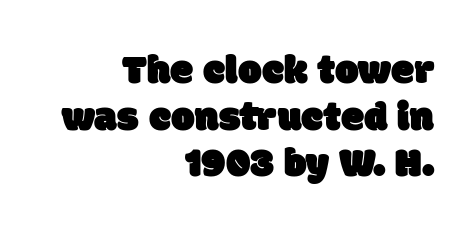
Q: Is the typeface a serif or a sans-serif typeface? A: Sans-serif.
Q: Is the text underlined? A: No.
Q: How is the paragraph aligned? A: Right-aligned.
Q: Is the spacing between letters normal or unusually wide? A: Normal.
Q: Is the spacing between lines tight, normal or loose? A: Tight.
Q: Width (condensed, normal, or wide)? A: Normal.
Q: Stroke contrast? A: Low.
Q: x-height? A: Large.
Q: Monospaced? A: No.
